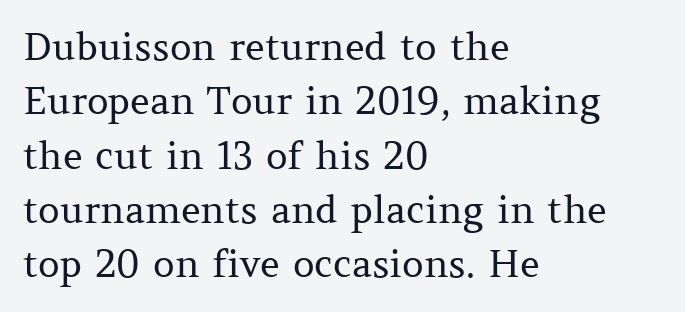
Q: Is the text bold? A: No.
Q: Is the text italic (slanted)? A: No, it is upright.
Q: Is the typeface a serif or a sans-serif typeface? A: Serif.
Q: Is the text underlined? A: No.
Q: How is the paragraph aligned? A: Left-aligned.
Q: Is the spacing between letters normal or unusually wide? A: Normal.
Q: Is the spacing between lines tight, normal or loose? A: Normal.
Q: Width (condensed, normal, or wide)? A: Normal.
Q: Stroke contrast? A: Medium.
Q: x-height? A: Medium.
Q: Monospaced? A: No.
